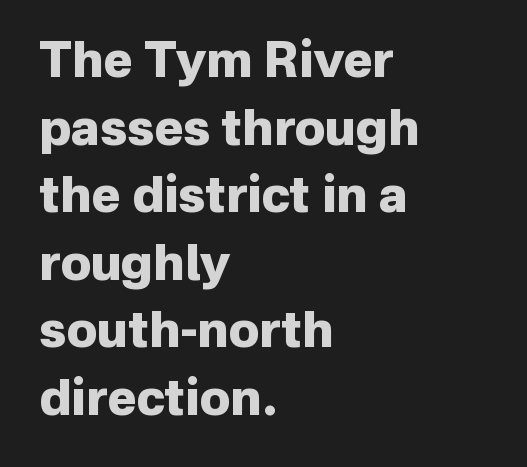
{"serif": "no", "italic": "no", "bold": "yes", "weight": "heavy", "width": "normal", "stroke_contrast": "low", "x_height": "medium", "monospaced": "no", "underline": "no", "align": "left", "line_spacing": "normal", "line_spacing_ratio": 1.38, "letter_spacing": "normal", "letter_spacing_em": 0.0, "glyph_px": 49}
